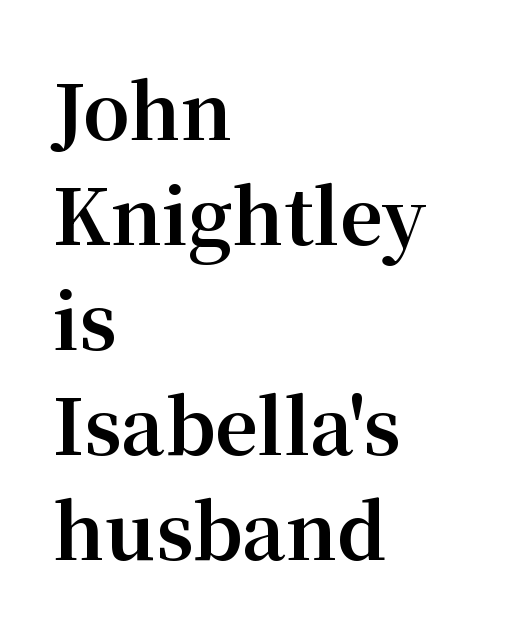
Q: Is the text bold? A: Yes.
Q: Is the text italic (slanted)? A: No, it is upright.
Q: Is the typeface a serif or a sans-serif typeface? A: Serif.
Q: Is the text underlined? A: No.
Q: How is the paragraph aligned? A: Left-aligned.
Q: Is the spacing between letters normal or unusually wide? A: Normal.
Q: Is the spacing between lines tight, normal or loose? A: Normal.
Q: Width (condensed, normal, or wide)? A: Normal.
Q: Stroke contrast? A: Medium.
Q: x-height? A: Medium.
Q: Monospaced? A: No.
